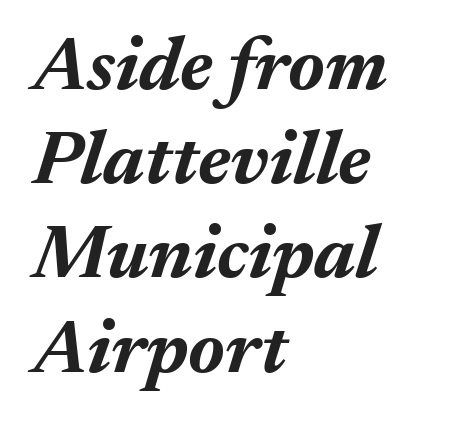
This sample has the flowing, uneven cadence of proportional lettering. Descenders hang freely into open space. Students, this is bold: see how much ink each stroke carries. The face used here has a pronounced slope to its letters. Students, note that the glyphs here touch the page at normal intervals.
